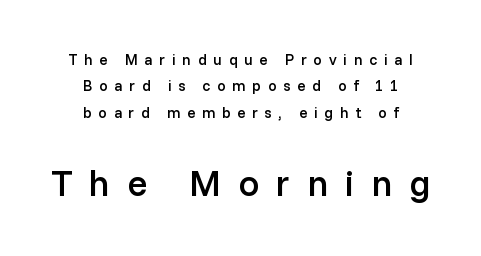
{"serif": "no", "italic": "no", "bold": "semi", "weight": "semibold", "width": "normal", "stroke_contrast": "low", "x_height": "medium", "monospaced": "no", "underline": "no", "align": "center", "line_spacing_ratio": 1.76, "letter_spacing": "wide", "letter_spacing_em": 0.45, "larger_block": "second", "size_ratio": 2.47, "glyph_px": 37}
